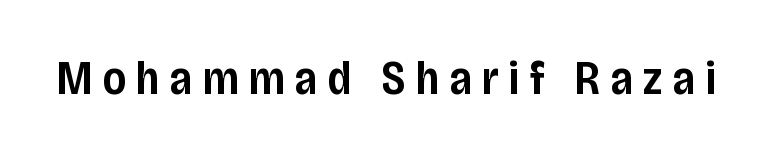
{"serif": "no", "italic": "no", "bold": "semi", "weight": "semibold", "width": "condensed", "stroke_contrast": "low", "x_height": "large", "monospaced": "no", "underline": "no", "letter_spacing": "wide", "letter_spacing_em": 0.22, "glyph_px": 48}
